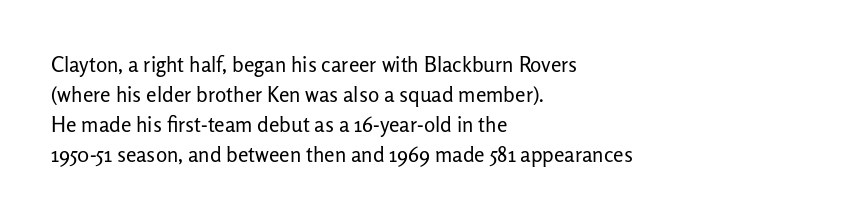
Compared with typical body copy, the letter spacing here is the same. The text block is weighted toward the left margin, trailing off unevenly rightward. The foot of each line stays bare and open. Evenly set lines give the paragraph a standard silhouette. Stroke thickness stays within the range of a standard reading face or lighter.
